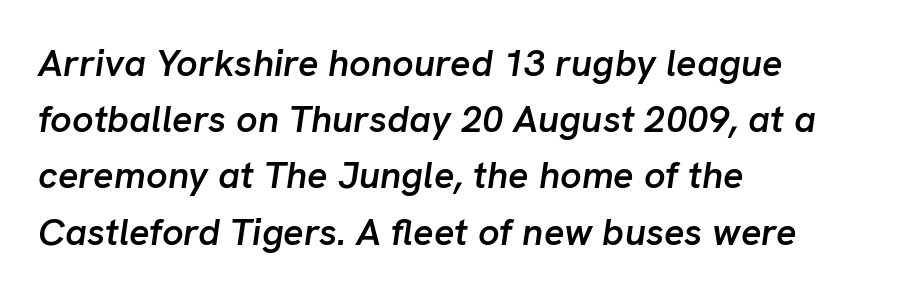
Q: Is the text bold? A: Semi-bold.
Q: Is the text italic (slanted)? A: Yes, it leans right by about 8 degrees.
Q: Is the text underlined? A: No.
Q: How is the paragraph aligned? A: Left-aligned.
Q: Is the spacing between letters normal or unusually wide? A: Normal.
Q: Is the spacing between lines tight, normal or loose? A: Normal.
Q: Width (condensed, normal, or wide)? A: Normal.
Q: Stroke contrast? A: Low.
Q: x-height? A: Medium.
Q: Monospaced? A: No.
